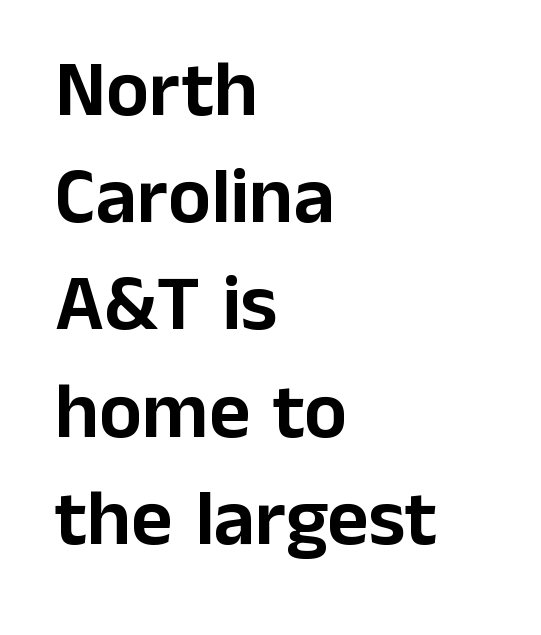
Horizontally, the lines are justified to the leading edge only. A typesetter would call this zero additional tracking. Rule under the text: the space is simply empty. The specimen reads as upright at a glance. What kind of face is this? One without serifs — a sans. One glance says typical: line gaps are just what's usual.
